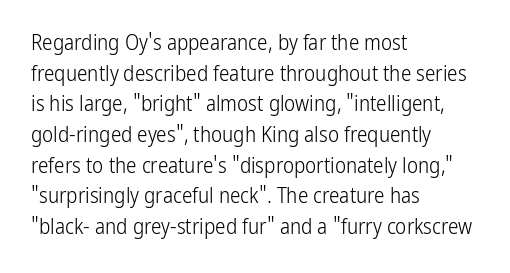
{"italic": "no", "bold": "no", "underline": "no", "align": "left", "line_spacing": "normal", "line_spacing_ratio": 1.46, "letter_spacing": "normal", "letter_spacing_em": 0.0, "glyph_px": 21}
